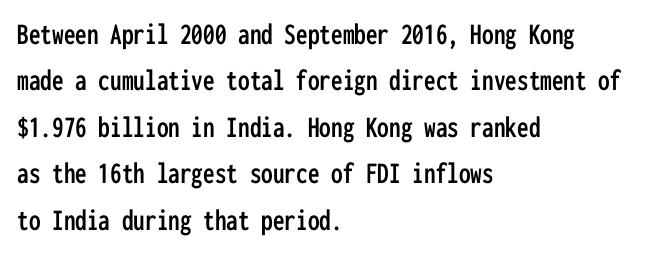
Does the copy run flush right? No — it runs flush left. Do the letters lean? They stand straight. These lines are rendered in a fixed-pitch font. The type family on display is of the sans-serif kind. Whoever set this chose a conventional vertical rhythm.
